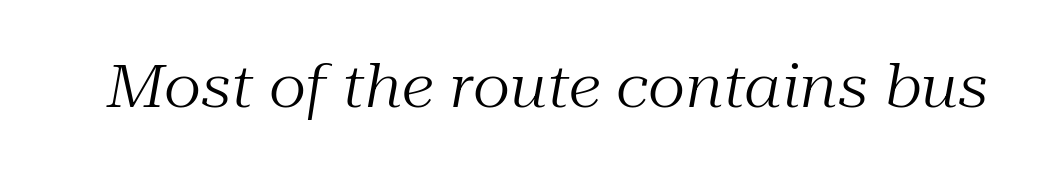
The glyphs look as if they've been sheared to an angle. Font category for this specimen: serif. This sample has the flowing, uneven cadence of proportional lettering. Is the stroke heavy? The answer is a plain regular-or-lighter.
